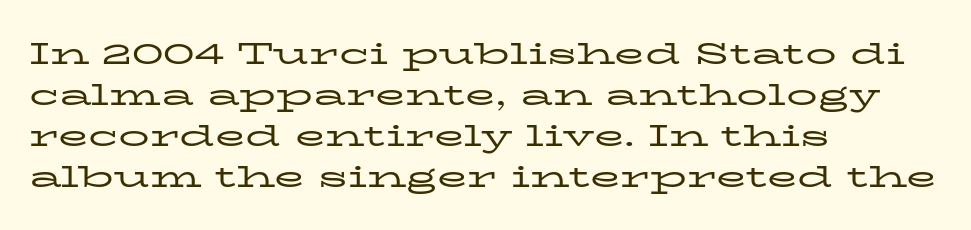
The axis of the letterforms is exactly vertical. Ink coverage per letter is moderate at most. The text block is weighted toward the left margin, trailing off unevenly rightward. You can tell from the footed stems that serif type was used.
